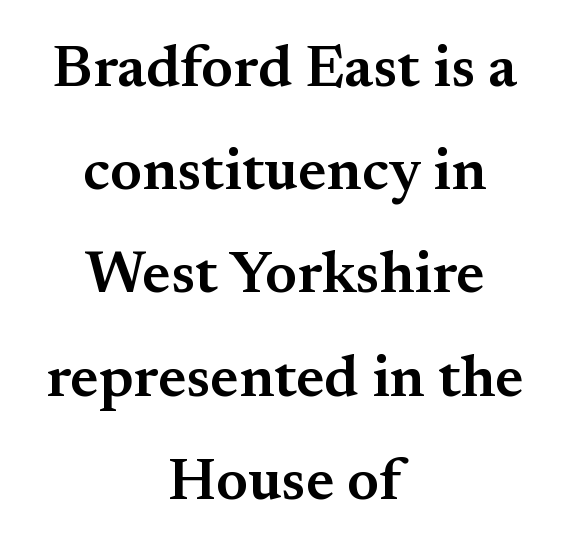
The image shows 59 px semibold serif type, upright; set centered, line spacing 1.75x, normal letter spacing, not underlined; medium stroke contrast and a small x-height.
